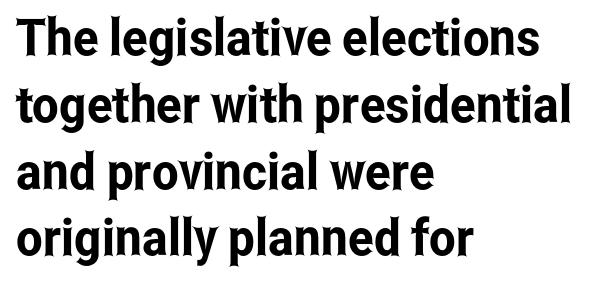
{"serif": "no", "italic": "no", "width": "condensed", "stroke_contrast": "low", "x_height": "medium", "monospaced": "no", "underline": "no", "align": "left", "line_spacing": "normal", "line_spacing_ratio": 1.31, "letter_spacing": "normal", "letter_spacing_em": 0.0, "glyph_px": 51}
